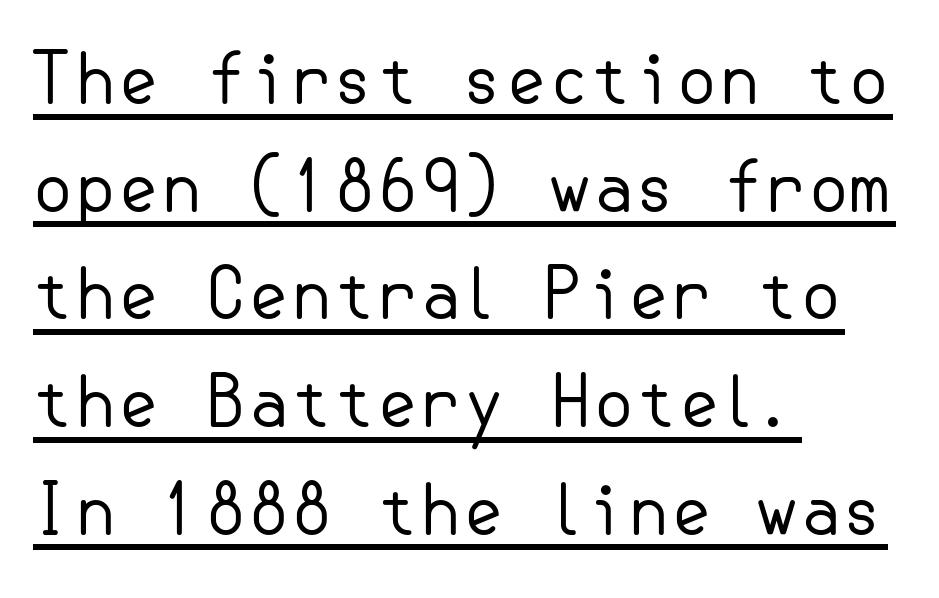
{"serif": "no", "italic": "no", "bold": "no", "weight": "regular", "width": "normal", "stroke_contrast": "low", "x_height": "small", "underline": "yes", "align": "left", "line_spacing": "normal", "line_spacing_ratio": 1.56, "letter_spacing": "normal", "letter_spacing_em": 0.0, "glyph_px": 69}
